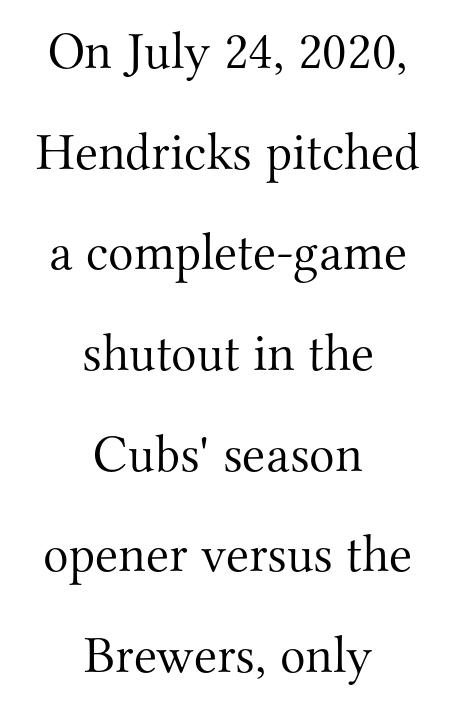
The image shows 53 px light serif type, upright; set centered, loose line spacing (1.9x), normal letter spacing, not underlined; medium stroke contrast and a small x-height.
